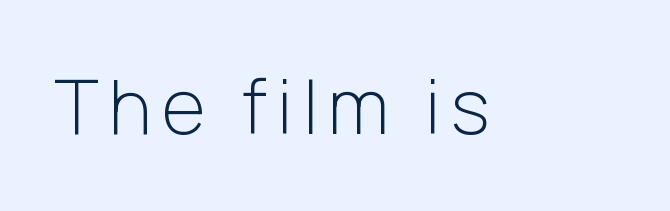
The image shows 75 px light sans-serif type, upright; set not underlined; low stroke contrast and a medium x-height.
